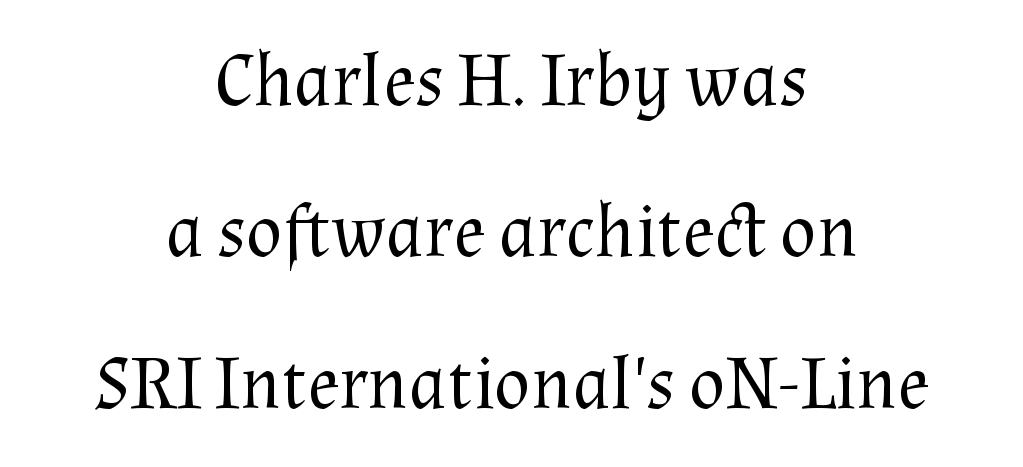
Bare-footed words on every line. The designer dialed line spacing up above the default. In terms of posture, this sample is upright. Letters have the restrained weight of plain body copy at most.
